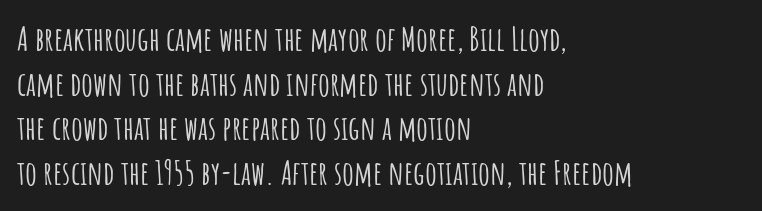
Q: Is the text italic (slanted)? A: No, it is upright.
Q: Is the typeface a serif or a sans-serif typeface? A: Sans-serif.
Q: Is the text underlined? A: No.
Q: How is the paragraph aligned? A: Left-aligned.
Q: Is the spacing between letters normal or unusually wide? A: Normal.
Q: Is the spacing between lines tight, normal or loose? A: Normal.
Q: Width (condensed, normal, or wide)? A: Condensed.
Q: Stroke contrast? A: Low.
Q: x-height? A: Large.
Q: Monospaced? A: No.
